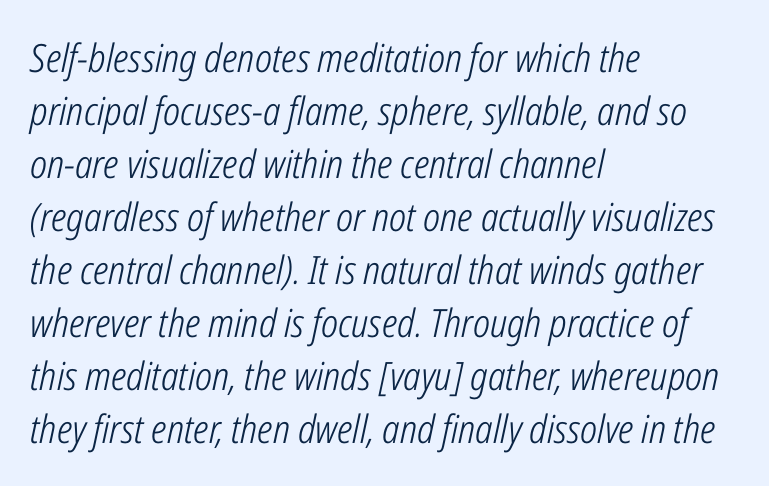
{"italic": "yes", "lean": "right", "slant_degrees": 12, "bold": "no", "weight": "light", "width": "condensed", "stroke_contrast": "low", "x_height": "medium", "monospaced": "no", "underline": "no", "align": "left", "line_spacing": "normal", "line_spacing_ratio": 1.36, "letter_spacing": "normal", "letter_spacing_em": 0.0, "glyph_px": 39}
